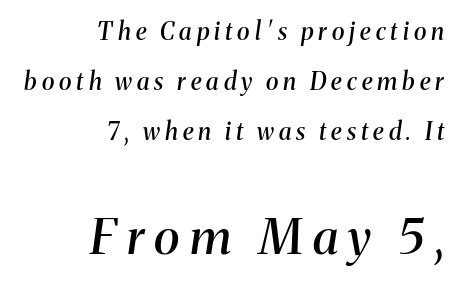
This sample uses a serif face. Line spacing here is loose. Here the designer chose a conventional face with non-uniform glyph widths. Compared with ordinary roman type, these characters are visibly tilted.
